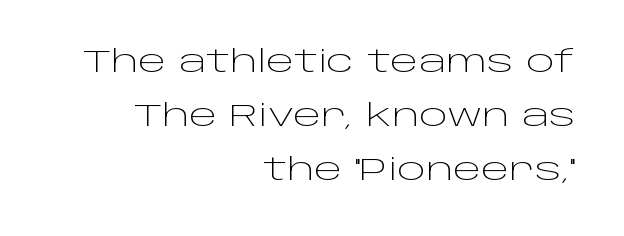
The image shows 30 px light, wide sans-serif type, upright; set right-aligned, line spacing 1.8x, normal letter spacing, not underlined; low stroke contrast and a large x-height.
